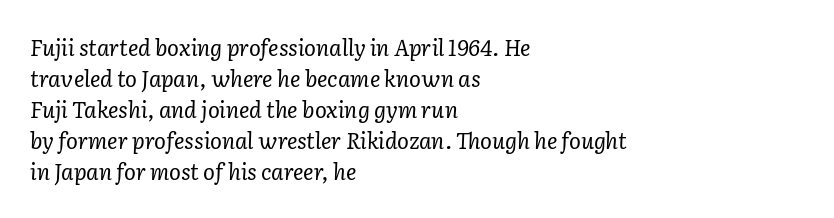
{"italic": "yes", "lean": "right", "slant_degrees": 2, "bold": "no", "underline": "no", "align": "left", "line_spacing": "normal", "line_spacing_ratio": 1.41, "letter_spacing": "normal", "letter_spacing_em": 0.0, "glyph_px": 22}
